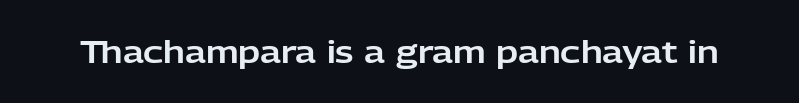
Q: Is the text italic (slanted)? A: No, it is upright.
Q: Is the typeface a serif or a sans-serif typeface? A: Sans-serif.
Q: Is the text underlined? A: No.
Q: Is the spacing between letters normal or unusually wide? A: Normal.
Q: Width (condensed, normal, or wide)? A: Normal.
Q: Stroke contrast? A: Low.
Q: x-height? A: Medium.
Q: Monospaced? A: No.
